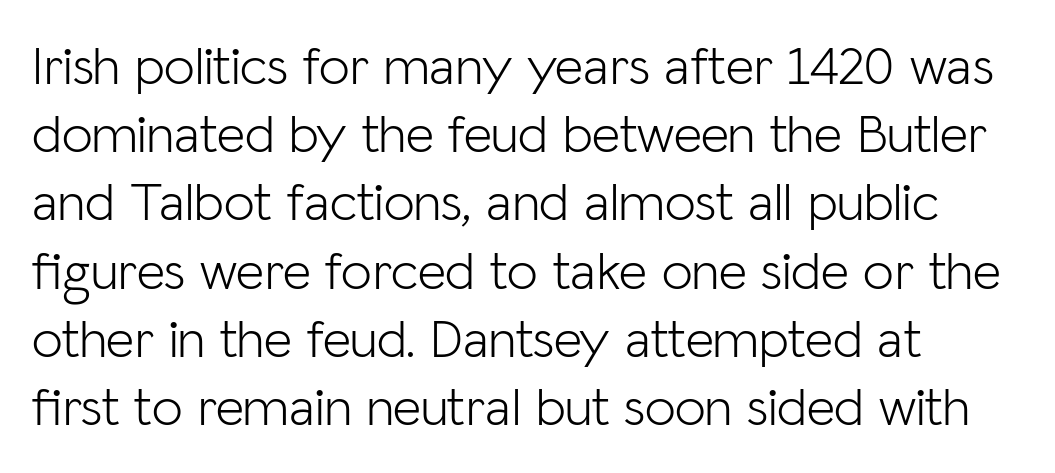
Q: Is the text bold? A: No.
Q: Is the text italic (slanted)? A: No, it is upright.
Q: Is the typeface a serif or a sans-serif typeface? A: Sans-serif.
Q: Is the text underlined? A: No.
Q: How is the paragraph aligned? A: Left-aligned.
Q: Is the spacing between letters normal or unusually wide? A: Normal.
Q: Width (condensed, normal, or wide)? A: Normal.
Q: Stroke contrast? A: Low.
Q: x-height? A: Medium.
Q: Monospaced? A: No.
